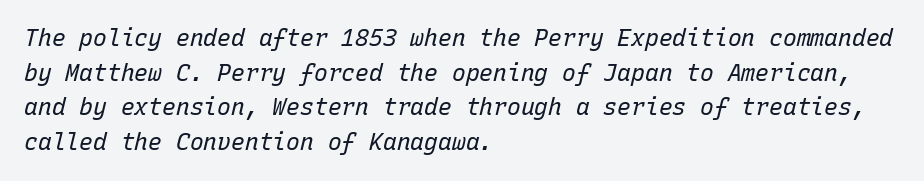
Honestly, the letter spacing is just normal — you wouldn't notice it. The typeface has the unassuming heft of standard copy or less. Students, observe: this is what conventionally led text looks like. Every character sits at an angle, as italics do.
